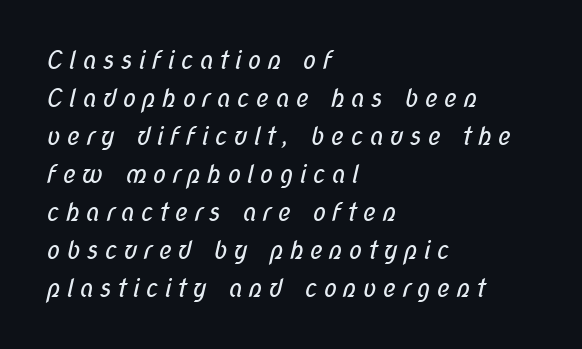
The image shows 25 px text type; set left-aligned, normal line spacing (1.52x), unusually wide letter spacing (+0.23 em), not underlined.
